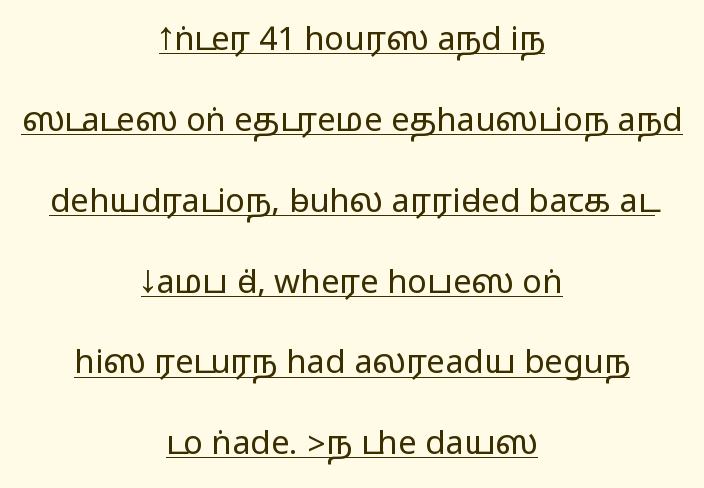
A typographer would call this underscored text. Each letter keeps its own natural width here, so spacing adapts to shape. A typesetter would call this leading open, well beyond the default. The letterforms sit shoulder to shoulder at normal distance.
